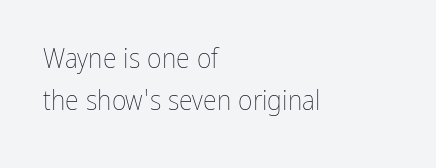
Q: Is the text bold? A: No.
Q: Is the text italic (slanted)? A: No, it is upright.
Q: Is the text underlined? A: No.
Q: How is the paragraph aligned? A: Left-aligned.
Q: Is the spacing between letters normal or unusually wide? A: Normal.
Q: Is the spacing between lines tight, normal or loose? A: Normal.
Q: Width (condensed, normal, or wide)? A: Condensed.
Q: Stroke contrast? A: Low.
Q: x-height? A: Medium.
Q: Monospaced? A: No.
